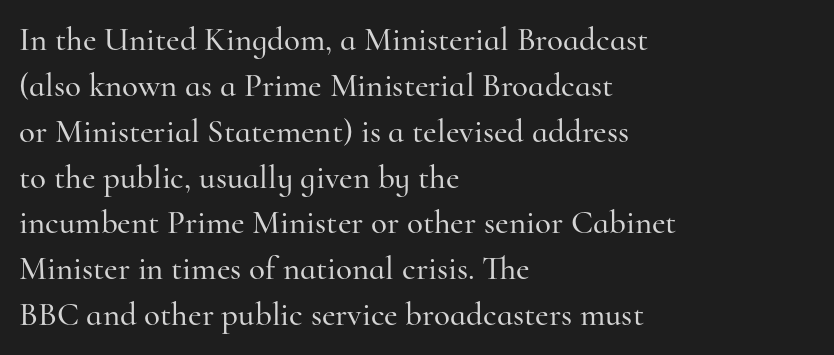
The image shows 33 px serif type, upright; set left-aligned, normal line spacing (1.39x), normal letter spacing, not underlined; high stroke contrast and a small x-height.
